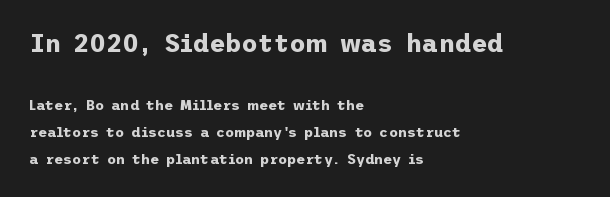
The zone under the glyphs is completely vacant. The line-height multiplier appears high, well above default. Observe the ordinary spacing: letters are neighbours, not strangers. The typesetting leans heavy: a genuine bold.
